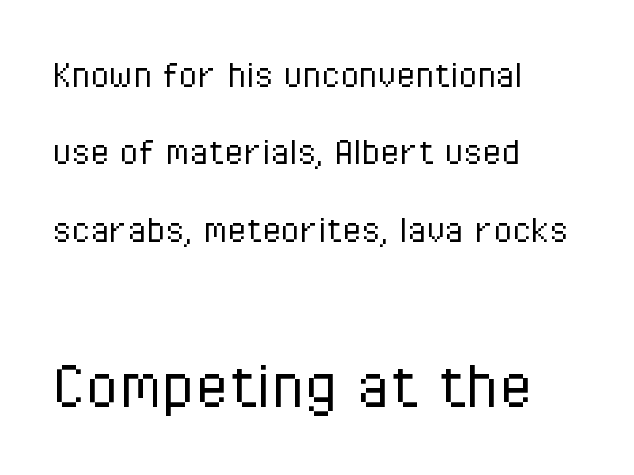
{"serif": "no", "italic": "no", "bold": "no", "weight": "light", "width": "condensed", "stroke_contrast": "low", "x_height": "medium", "monospaced": "no", "underline": "no", "align": "left", "line_spacing_ratio": 1.8, "letter_spacing": "normal", "letter_spacing_em": 0.0, "larger_block": "second", "size_ratio": 1.77, "glyph_px": 76}
